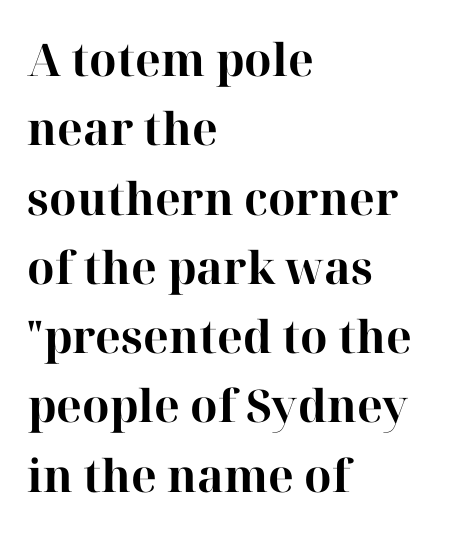
{"serif": "yes", "italic": "no", "bold": "yes", "weight": "bold", "width": "normal", "stroke_contrast": "high", "x_height": "medium", "monospaced": "no", "underline": "no", "align": "left", "line_spacing": "normal", "line_spacing_ratio": 1.54, "letter_spacing": "normal", "letter_spacing_em": 0.0, "glyph_px": 45}
